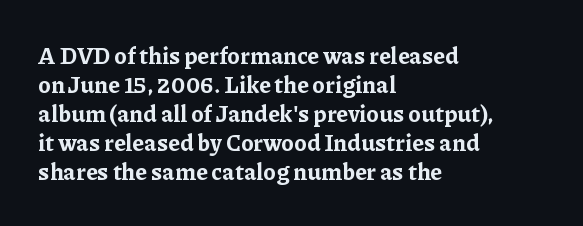
The typography opts for an upright posture over an oblique one. What weight is shown? A full bold with thick strokes. How would I describe the line gaps? Plain and ordinary. Each line starts at the same left margin while the right side varies.
